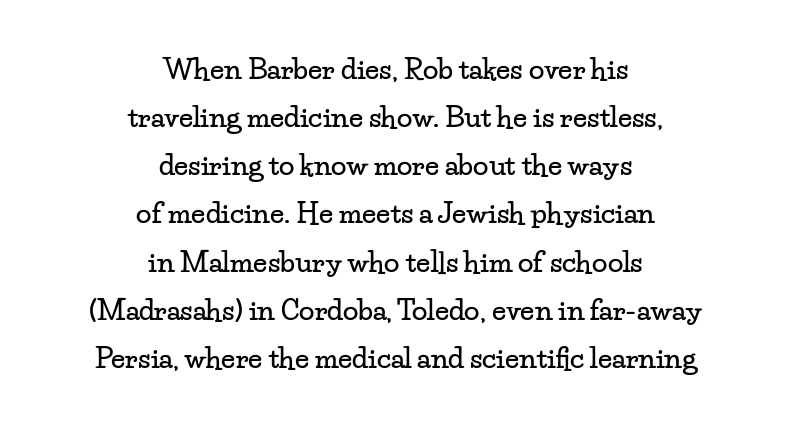
{"serif": "yes", "italic": "no", "width": "wide", "stroke_contrast": "low", "x_height": "small", "monospaced": "no", "underline": "no", "align": "center", "line_spacing_ratio": 1.72, "letter_spacing": "normal", "letter_spacing_em": 0.0, "glyph_px": 28}
